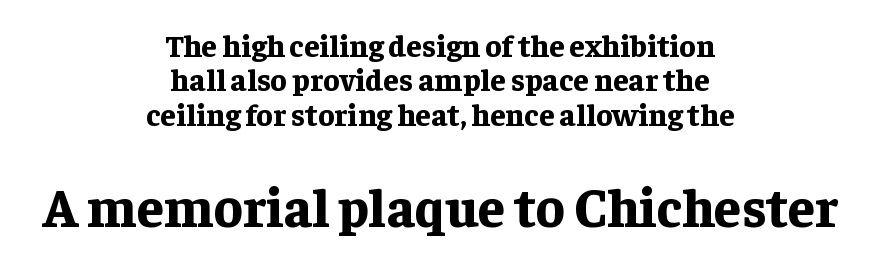
Weight: bold. The letters advance in unequal steps, a hallmark of proportional type. The baseline area is clear. Quick note: interline space is minimal. Look at the glyph heights: the lower group is clearly the bigger setting. The paragraph shown floats in the horizontal middle.
